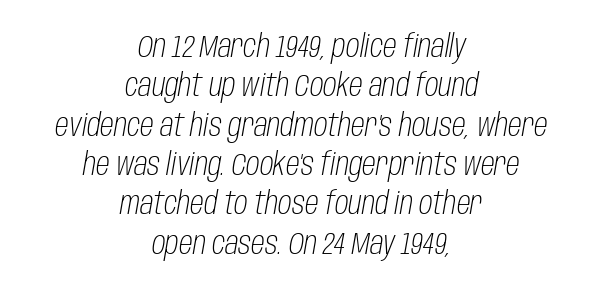
These lines sit exactly where default settings would place them. Horizontally, the lines are justified to the midpoint only. The foot of each line stays bare and open. Emphasis-style slanted type is in use. Proportional: the letters do not fall into vertical columns. The passage shown has conventional tracking throughout.
